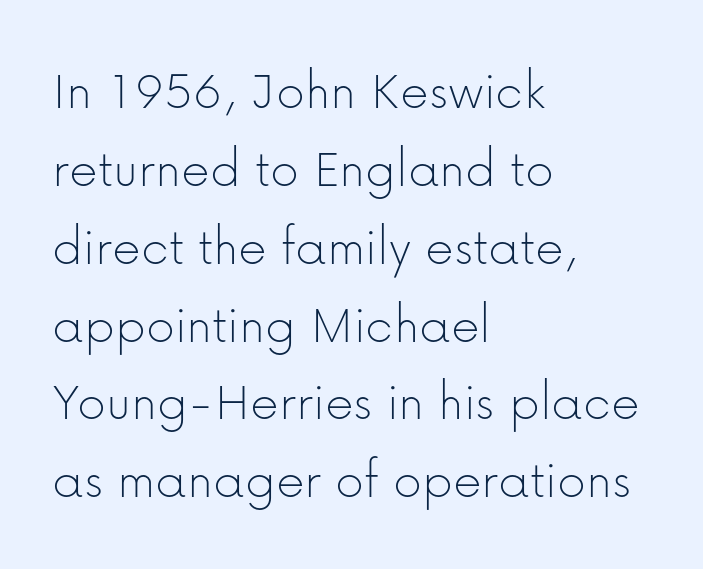
Q: Is the text bold? A: No.
Q: Is the text italic (slanted)? A: No, it is upright.
Q: Is the typeface a serif or a sans-serif typeface? A: Sans-serif.
Q: Is the text underlined? A: No.
Q: How is the paragraph aligned? A: Left-aligned.
Q: Is the spacing between letters normal or unusually wide? A: Normal.
Q: Is the spacing between lines tight, normal or loose? A: Normal.
Q: Width (condensed, normal, or wide)? A: Normal.
Q: Stroke contrast? A: Low.
Q: x-height? A: Medium.
Q: Monospaced? A: No.
